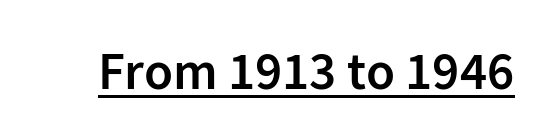
{"serif": "no", "italic": "no", "bold": "semi", "weight": "semibold", "width": "normal", "stroke_contrast": "low", "x_height": "medium", "monospaced": "no", "underline": "yes", "letter_spacing": "normal", "letter_spacing_em": 0.0, "glyph_px": 53}
